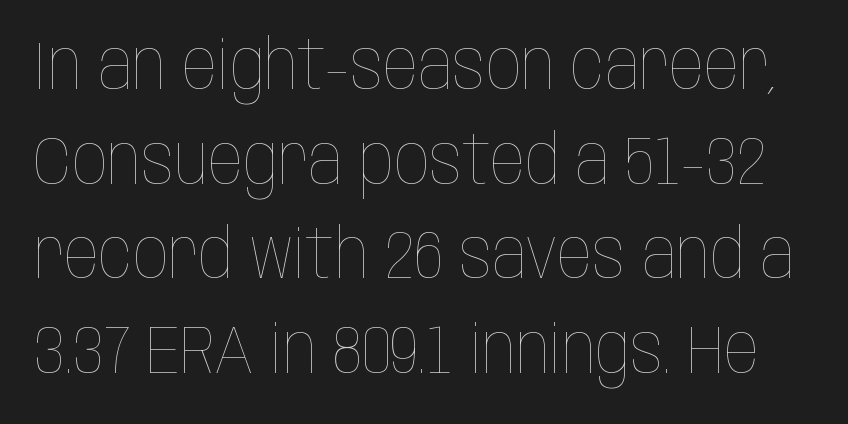
Q: Is the text bold? A: No.
Q: Is the text italic (slanted)? A: No, it is upright.
Q: Is the text underlined? A: No.
Q: Is the spacing between letters normal or unusually wide? A: Normal.
Q: Is the spacing between lines tight, normal or loose? A: Normal.
Q: Width (condensed, normal, or wide)? A: Condensed.
Q: Stroke contrast? A: Low.
Q: x-height? A: Large.
Q: Monospaced? A: No.
